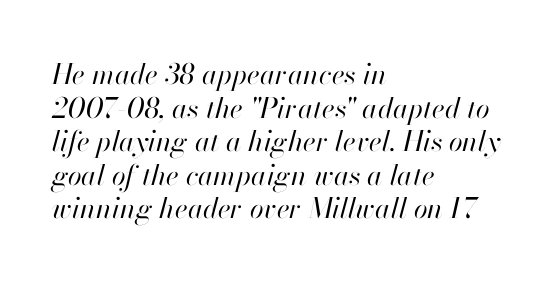
The image shows 28 px regular-weight type, italic (leaning right); set left-aligned, line spacing 1.2x, normal letter spacing, not underlined; high stroke contrast and a small x-height.
